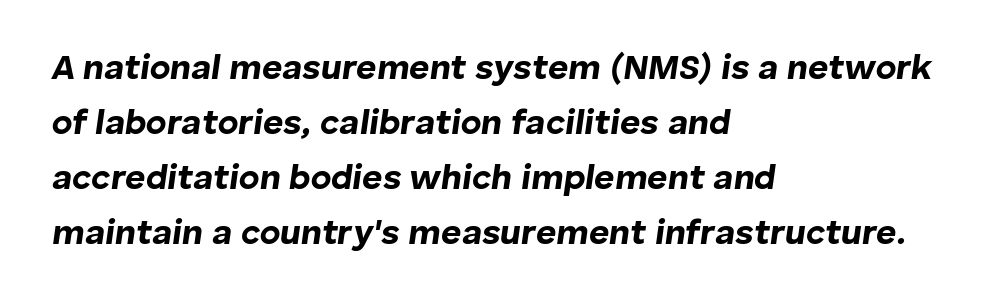
Q: Is the text bold? A: Yes.
Q: Is the text italic (slanted)? A: Yes, it leans right by about 8 degrees.
Q: Is the text underlined? A: No.
Q: How is the paragraph aligned? A: Left-aligned.
Q: Is the spacing between letters normal or unusually wide? A: Normal.
Q: Is the spacing between lines tight, normal or loose? A: Normal.
Q: Width (condensed, normal, or wide)? A: Normal.
Q: Stroke contrast? A: Low.
Q: x-height? A: Medium.
Q: Monospaced? A: No.
